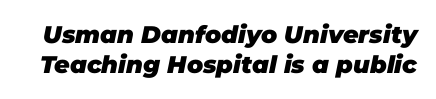
Just letters on the line, the space beneath them empty. Caption: bold face, heavy strokes. The letterforms sit shoulder to shoulder at normal distance. Looking at the ascenders, they clearly lean.
